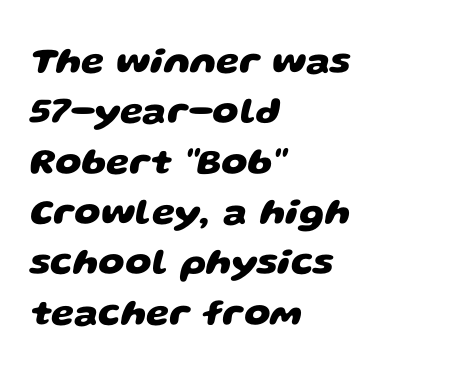
{"serif": "no", "bold": "yes", "weight": "heavy", "width": "wide", "stroke_contrast": "low", "x_height": "large", "monospaced": "no", "underline": "no", "align": "left", "line_spacing": "normal", "line_spacing_ratio": 1.36, "letter_spacing": "normal", "letter_spacing_em": 0.0, "glyph_px": 37}
